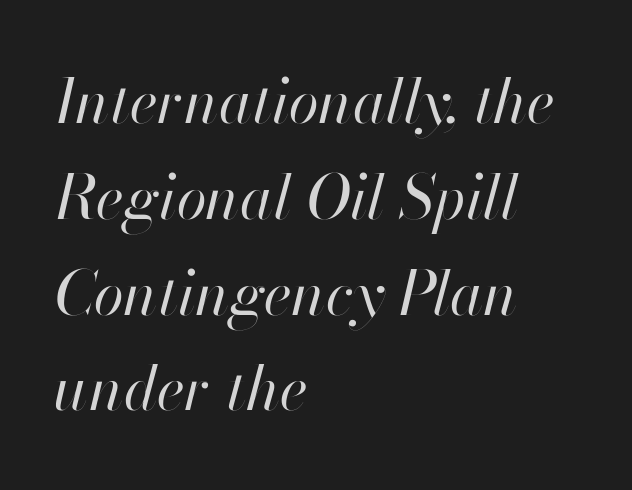
Q: Is the text bold? A: No.
Q: Is the text italic (slanted)? A: Yes, it leans right by about 13 degrees.
Q: Is the text underlined? A: No.
Q: How is the paragraph aligned? A: Left-aligned.
Q: Is the spacing between letters normal or unusually wide? A: Normal.
Q: Is the spacing between lines tight, normal or loose? A: Normal.
Q: Width (condensed, normal, or wide)? A: Normal.
Q: Stroke contrast? A: High.
Q: x-height? A: Small.
Q: Monospaced? A: No.
